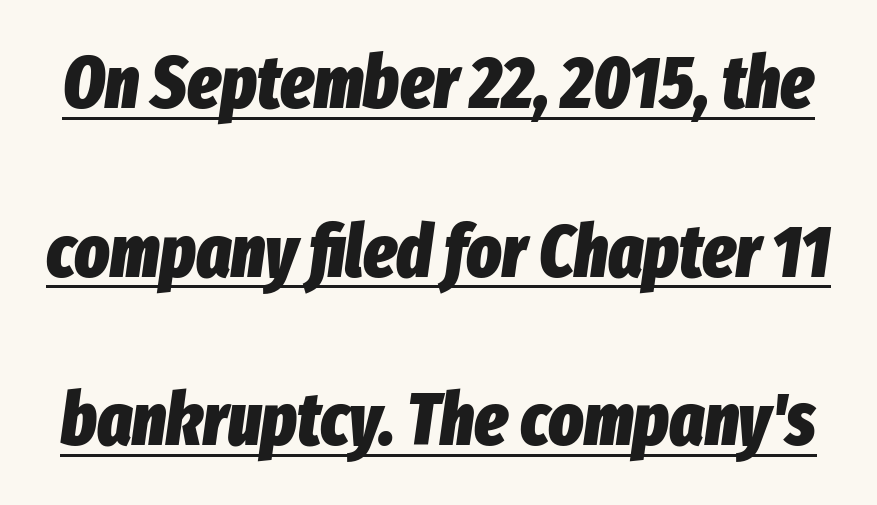
Q: Is the text bold? A: Yes.
Q: Is the text italic (slanted)? A: Yes, it leans right by about 8 degrees.
Q: Is the text underlined? A: Yes.
Q: Is the spacing between letters normal or unusually wide? A: Normal.
Q: Is the spacing between lines tight, normal or loose? A: Loose.
Q: Width (condensed, normal, or wide)? A: Condensed.
Q: Stroke contrast? A: Low.
Q: x-height? A: Medium.
Q: Monospaced? A: No.
